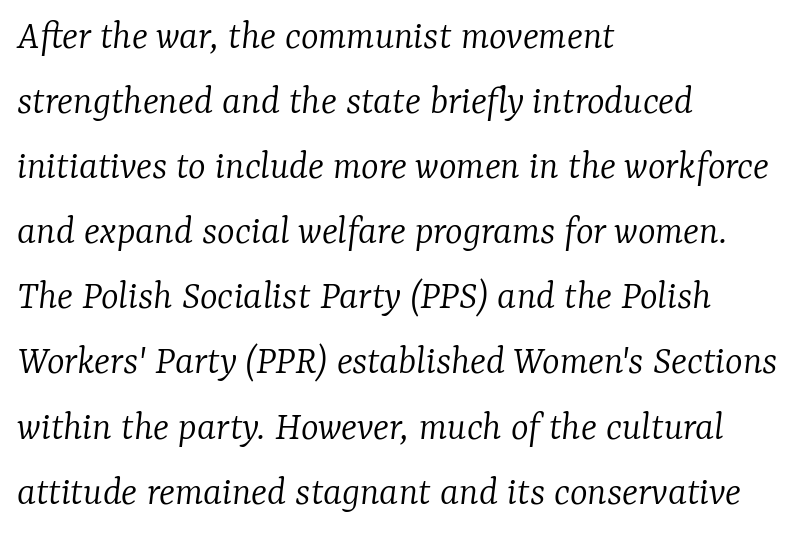
The image shows 42 px light serif type, italic (leaning right); set left-aligned, normal line spacing (1.55x), normal letter spacing, not underlined; low stroke contrast and a medium x-height.
